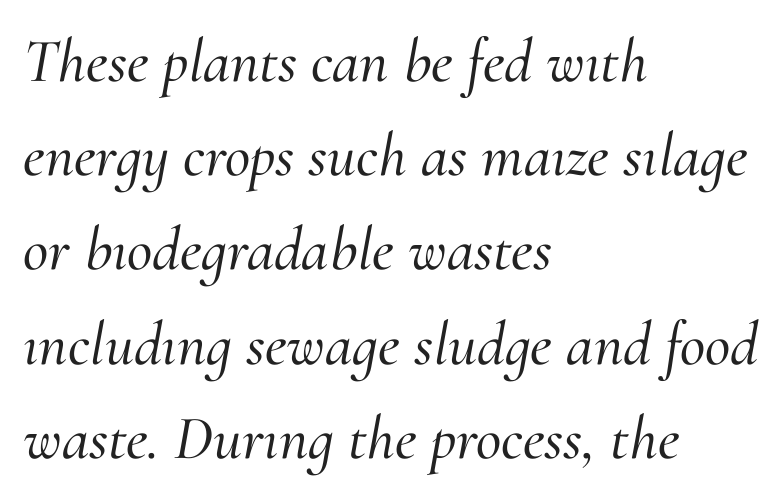
{"serif": "yes", "italic": "yes", "lean": "right", "slant_degrees": 10, "width": "normal", "stroke_contrast": "medium", "x_height": "small", "monospaced": "no", "underline": "no", "align": "left", "line_spacing": "normal", "line_spacing_ratio": 1.52, "letter_spacing": "normal", "letter_spacing_em": 0.0, "glyph_px": 62}
